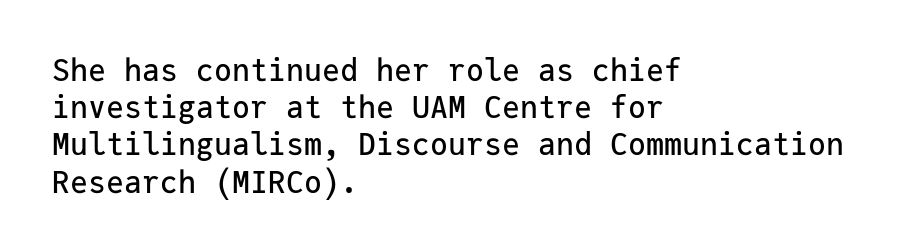
You could count columns in this text — the font is strictly monospaced. The designer went with a sans here, leaving each stem footless. No extra tracking has been applied to these lines. Each row of text sits above clean, open space. Characters remain perfectly vertical along every line. The rendering anchors every line to the left-hand side.
